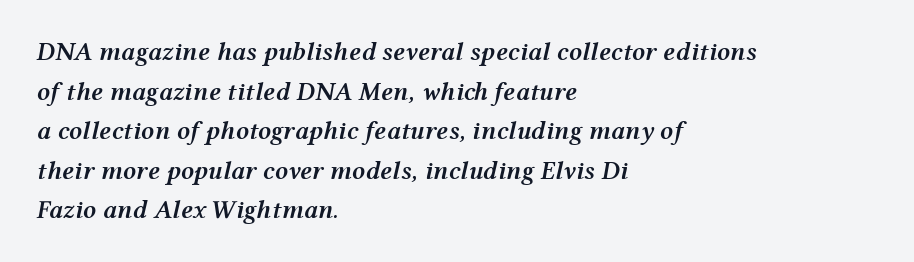
Q: Is the text bold? A: Semi-bold.
Q: Is the text italic (slanted)? A: Yes, it leans right by about 12 degrees.
Q: Is the text underlined? A: No.
Q: How is the paragraph aligned? A: Left-aligned.
Q: Is the spacing between letters normal or unusually wide? A: Normal.
Q: Is the spacing between lines tight, normal or loose? A: Normal.
